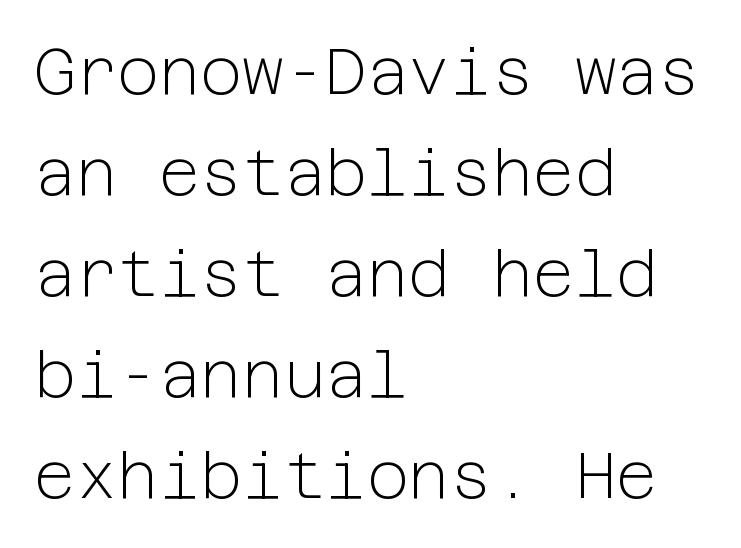
The image shows 64 px light sans-serif type, upright; set left-aligned, normal line spacing (1.58x), normal letter spacing, not underlined; low stroke contrast and a medium x-height.
